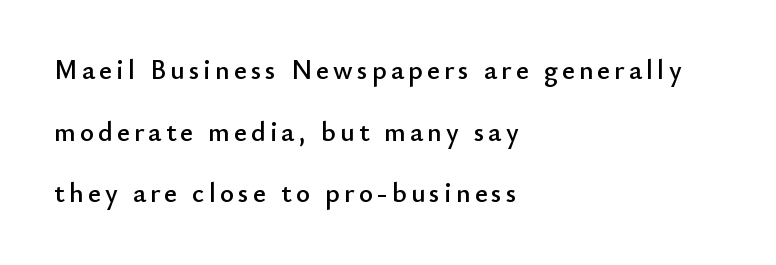
The image shows 27 px text type, upright; set left-aligned, loose line spacing (2.28x), not underlined.
